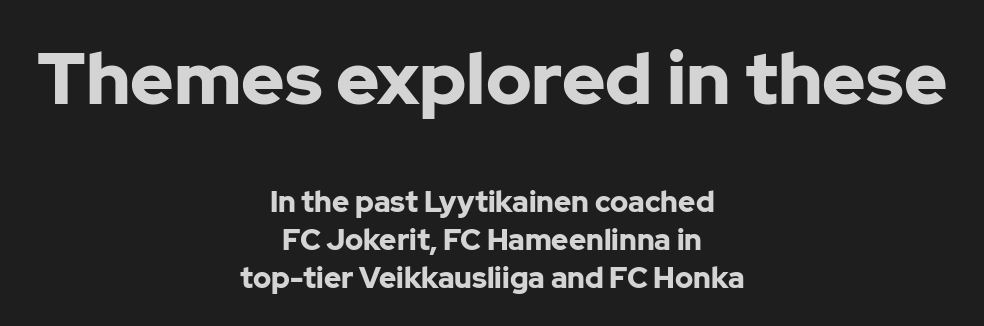
The rendering uses natural spacing where letterforms have individual widths. Centered paragraph, ragged on both sides. The font's upright variant was chosen for this text. Larger block? The one above; the one below is distinctly smaller. The vertical gap from one line to the next is medium. Between one letter and the next there's only the usual sliver of space.
